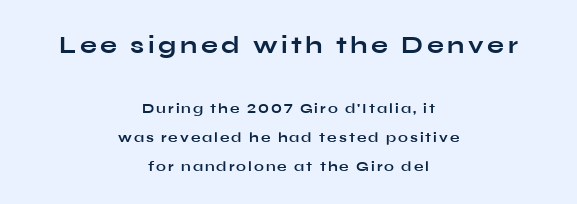
{"italic": "no", "bold": "yes", "underline": "no", "align": "center", "line_spacing": "loose", "line_spacing_ratio": 2.05, "larger_block": "first", "size_ratio": 1.79, "glyph_px": 25}
